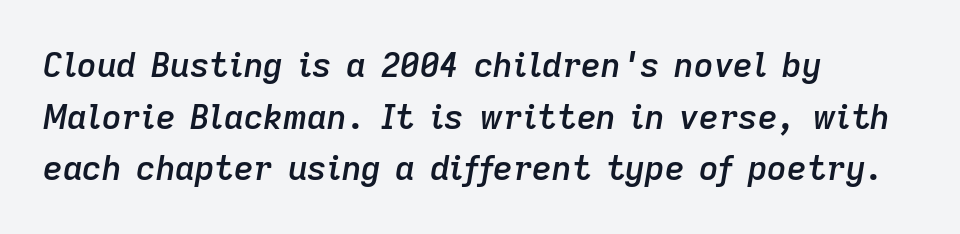
{"italic": "yes", "lean": "right", "slant_degrees": 9, "bold": "semi", "weight": "semibold", "width": "normal", "stroke_contrast": "low", "x_height": "medium", "monospaced": "no", "underline": "no", "align": "left", "line_spacing": "normal", "line_spacing_ratio": 1.52, "letter_spacing": "normal", "letter_spacing_em": 0.0, "glyph_px": 34}
